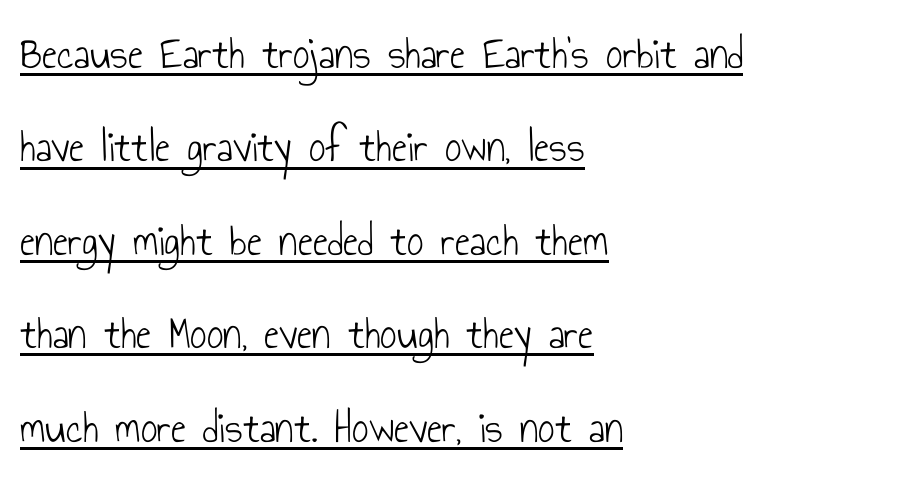
{"serif": "no", "italic": "no", "bold": "no", "weight": "light", "width": "condensed", "stroke_contrast": "low", "x_height": "small", "monospaced": "no", "underline": "yes", "align": "left", "line_spacing": "loose", "line_spacing_ratio": 2.03, "letter_spacing": "normal", "letter_spacing_em": 0.0, "glyph_px": 46}
